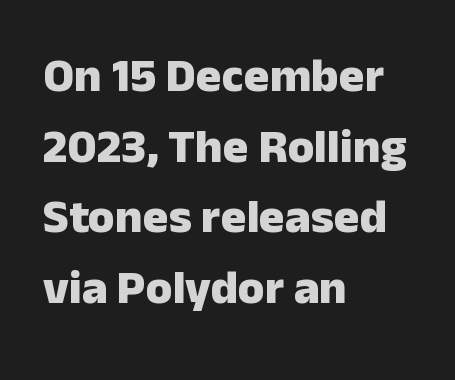
The image shows 48 px heavy sans-serif type, upright; set left-aligned, normal line spacing (1.47x), normal letter spacing, not underlined; low stroke contrast and a medium x-height.
